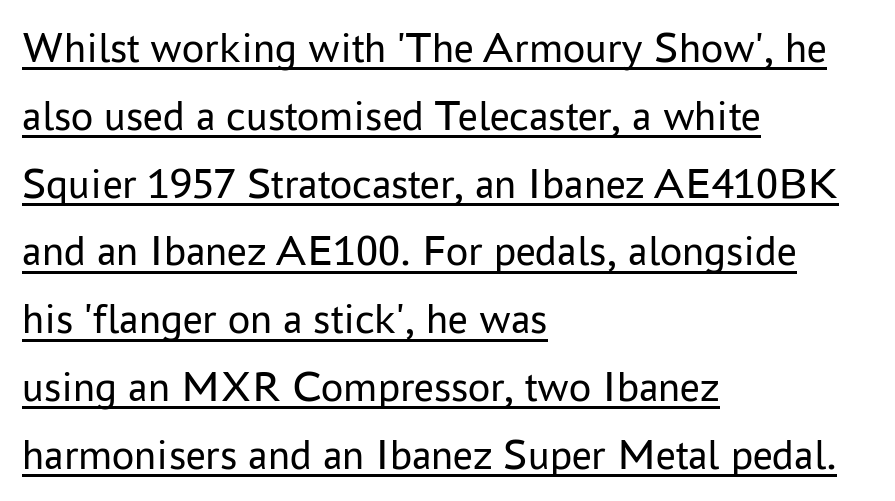
This is not heavy type; no bold has been used. The passage shown stacks its lines at a standard gap. Tracking here is standard; glyphs follow each other at the usual distance. The typography opts for an upright posture over an oblique one. Left-aligned paragraph, ragged on the right.
